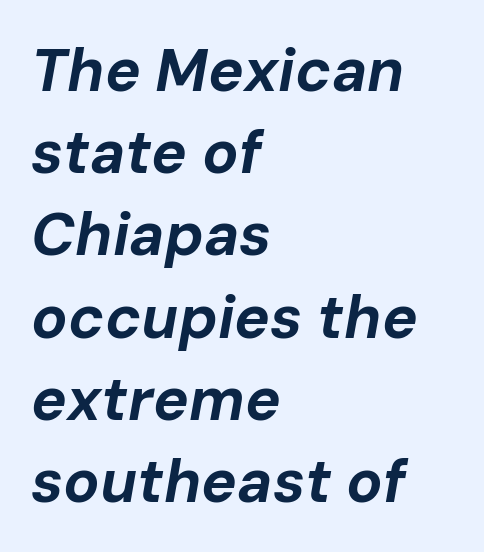
The image shows 60 px bold type, italic (leaning right); set left-aligned, normal line spacing (1.37x), normal letter spacing, not underlined; low stroke contrast and a medium x-height.
